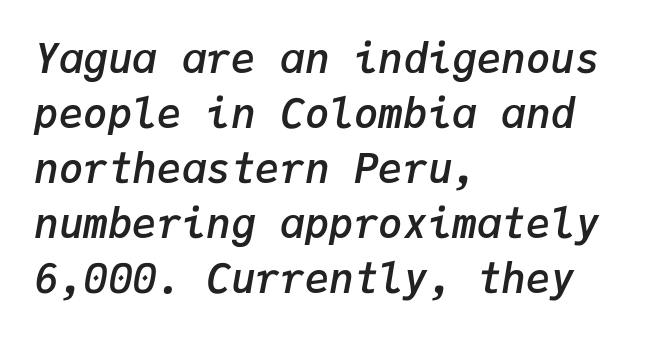
Q: Is the text bold? A: Semi-bold.
Q: Is the text italic (slanted)? A: Yes, it leans right by about 9 degrees.
Q: Is the text underlined? A: No.
Q: How is the paragraph aligned? A: Left-aligned.
Q: Is the spacing between letters normal or unusually wide? A: Normal.
Q: Is the spacing between lines tight, normal or loose? A: Normal.
Q: Width (condensed, normal, or wide)? A: Normal.
Q: Stroke contrast? A: Low.
Q: x-height? A: Medium.
Q: Monospaced? A: Yes.
